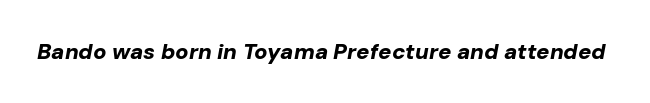
Short note: letters normally spaced. Italic: yes, the glyphs are oblique. Beneath every word, the page is bare. Compared with an ordinary text face, these strokes are far heavier — a full bold.
